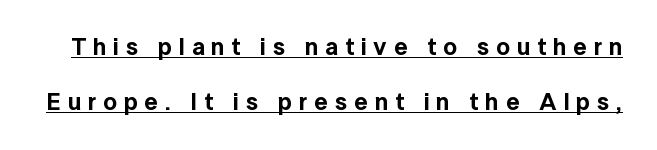
The image shows 24 px text type, upright; set loose line spacing (2.28x), unusually wide letter spacing (+0.28 em), underlined.
